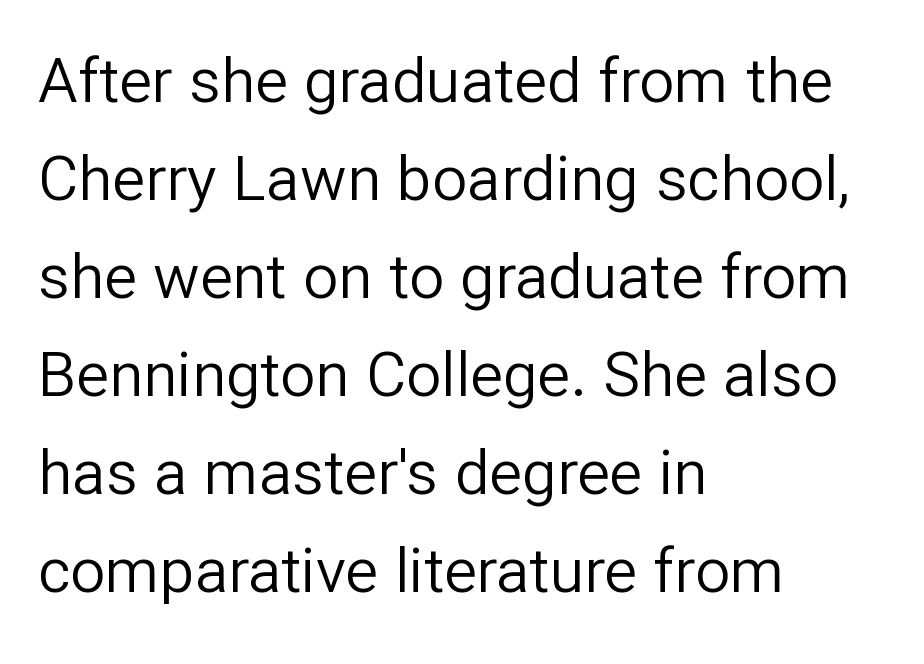
Q: Is the text bold? A: No.
Q: Is the text italic (slanted)? A: No, it is upright.
Q: Is the typeface a serif or a sans-serif typeface? A: Sans-serif.
Q: Is the text underlined? A: No.
Q: How is the paragraph aligned? A: Left-aligned.
Q: Is the spacing between letters normal or unusually wide? A: Normal.
Q: Is the spacing between lines tight, normal or loose? A: Normal.
Q: Width (condensed, normal, or wide)? A: Normal.
Q: Stroke contrast? A: Low.
Q: x-height? A: Medium.
Q: Monospaced? A: No.
